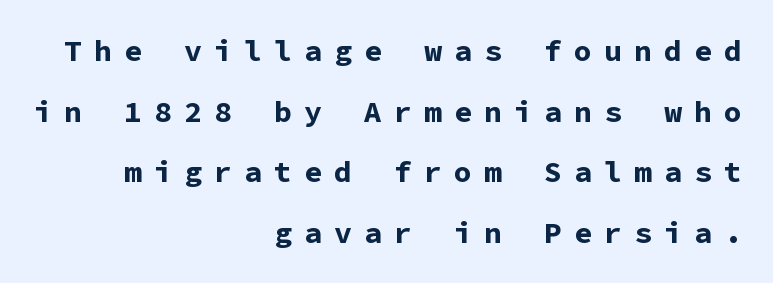
Leftover space on each line is placed entirely before the opening word. Students, note that the glyphs here are deliberately spaced far apart. Quick note: interline space is abundant. Look at the stroke-to-counter ratio: heavy, a bold. The foot of each line stays bare and open.
